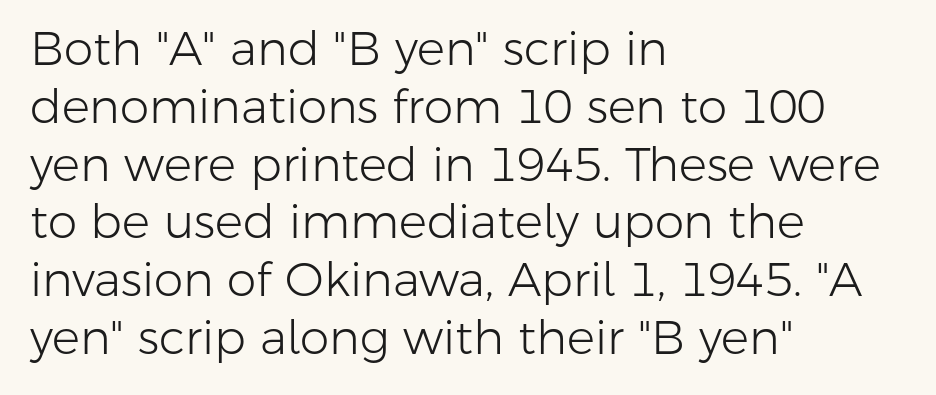
{"serif": "no", "italic": "no", "bold": "no", "weight": "light", "width": "normal", "stroke_contrast": "low", "x_height": "medium", "monospaced": "no", "underline": "no", "align": "left", "line_spacing_ratio": 1.23, "letter_spacing": "normal", "letter_spacing_em": 0.0, "glyph_px": 47}
